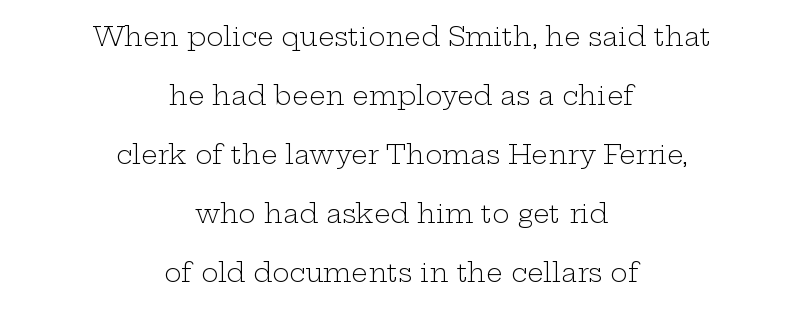
Q: Is the text bold? A: No.
Q: Is the text italic (slanted)? A: No, it is upright.
Q: Is the text underlined? A: No.
Q: How is the paragraph aligned? A: Centered.
Q: Is the spacing between letters normal or unusually wide? A: Normal.
Q: Is the spacing between lines tight, normal or loose? A: Loose.
